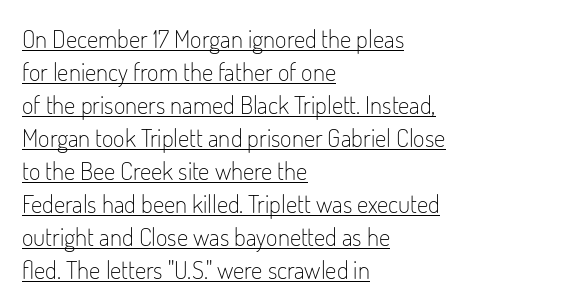
Is the letter spacing exaggerated? No — it looks like the ordinary default. Designer's note — italics off, roman on. Students, observe: this is what conventionally led text looks like. Layout note: lines flush left. Glance below the letters and you will spot a drawn line. Stems and bowls with no extra thickness — not bold.
